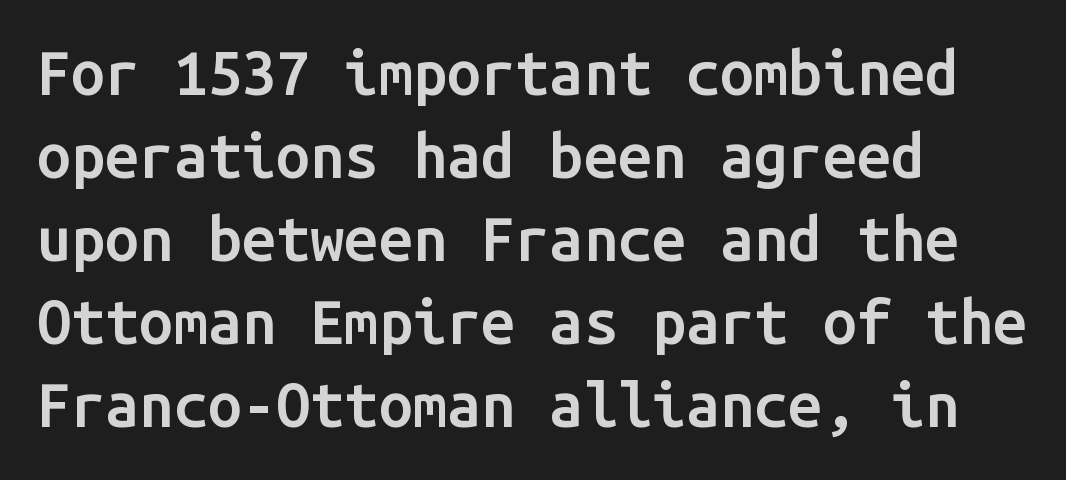
The image shows 61 px semibold sans-serif type, upright, monospaced; set left-aligned, normal line spacing (1.36x), normal letter spacing, not underlined; low stroke contrast and a medium x-height.
